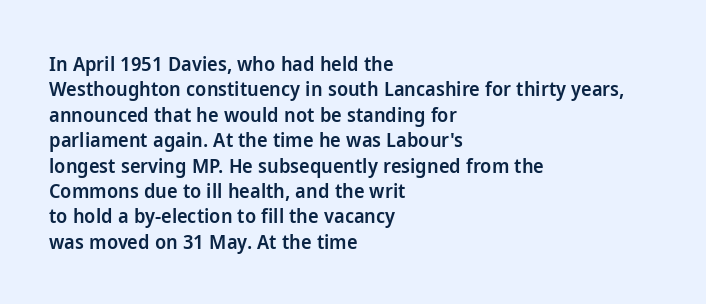
{"italic": "no", "bold": "semi", "underline": "no", "align": "left", "line_spacing": "normal", "line_spacing_ratio": 1.27, "letter_spacing": "normal", "letter_spacing_em": 0.0, "glyph_px": 20}
